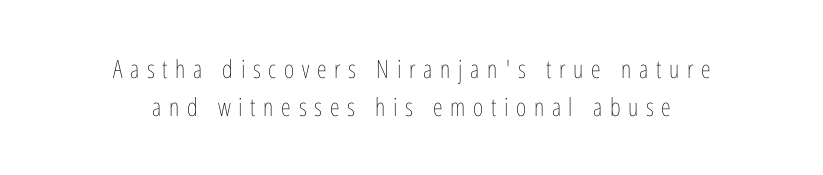
Q: Is the text bold? A: No.
Q: Is the text italic (slanted)? A: No, it is upright.
Q: Is the text underlined? A: No.
Q: How is the paragraph aligned? A: Centered.
Q: Is the spacing between letters normal or unusually wide? A: Unusually wide.
Q: Is the spacing between lines tight, normal or loose? A: Normal.
